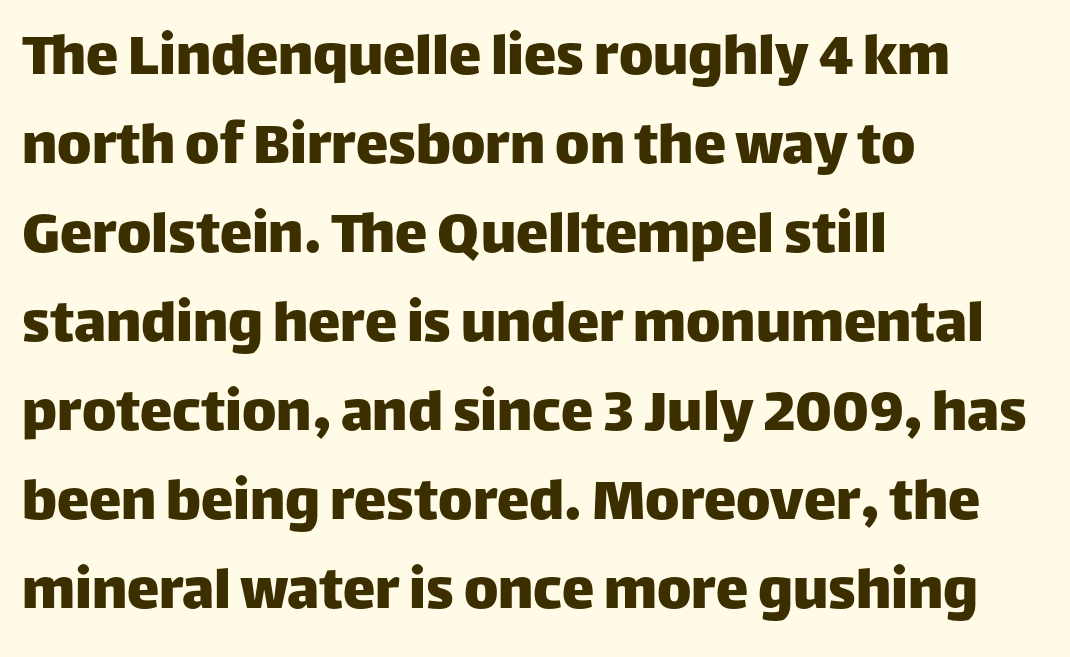
{"serif": "no", "italic": "no", "width": "normal", "stroke_contrast": "low", "x_height": "large", "monospaced": "no", "underline": "no", "align": "left", "line_spacing": "normal", "line_spacing_ratio": 1.37, "letter_spacing": "normal", "letter_spacing_em": 0.0, "glyph_px": 65}
